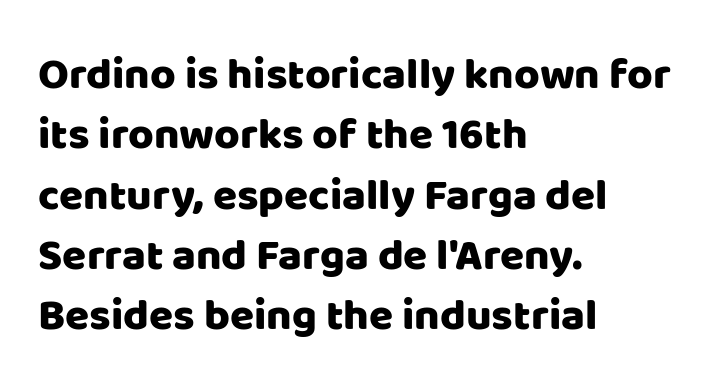
Q: Is the text italic (slanted)? A: No, it is upright.
Q: Is the typeface a serif or a sans-serif typeface? A: Sans-serif.
Q: Is the text underlined? A: No.
Q: How is the paragraph aligned? A: Left-aligned.
Q: Is the spacing between letters normal or unusually wide? A: Normal.
Q: Is the spacing between lines tight, normal or loose? A: Normal.
Q: Width (condensed, normal, or wide)? A: Normal.
Q: Stroke contrast? A: Low.
Q: x-height? A: Large.
Q: Monospaced? A: No.
